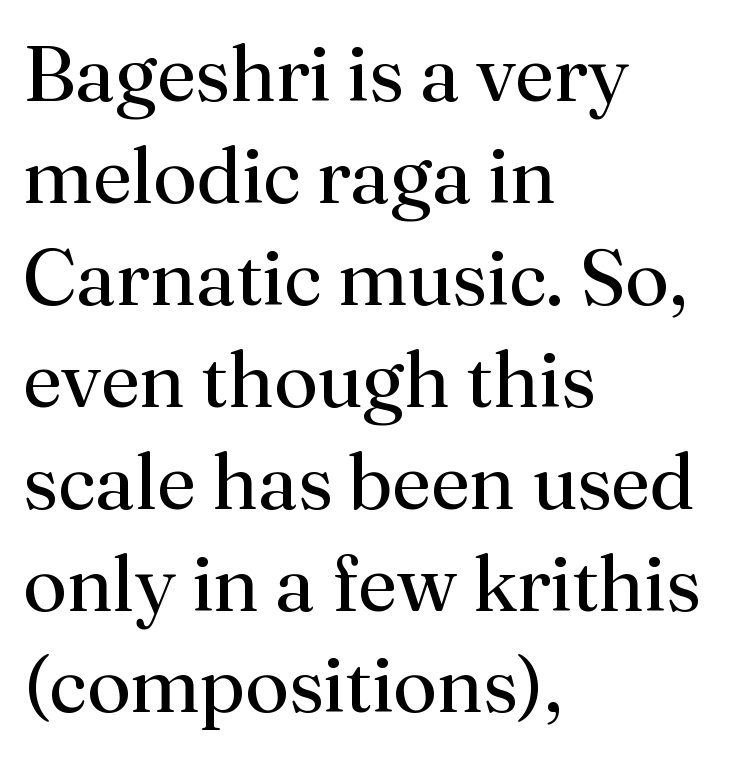
Q: Is the text bold? A: No.
Q: Is the text italic (slanted)? A: No, it is upright.
Q: Is the typeface a serif or a sans-serif typeface? A: Serif.
Q: Is the text underlined? A: No.
Q: How is the paragraph aligned? A: Left-aligned.
Q: Is the spacing between letters normal or unusually wide? A: Normal.
Q: Is the spacing between lines tight, normal or loose? A: Normal.
Q: Width (condensed, normal, or wide)? A: Normal.
Q: Stroke contrast? A: Medium.
Q: x-height? A: Small.
Q: Monospaced? A: No.
